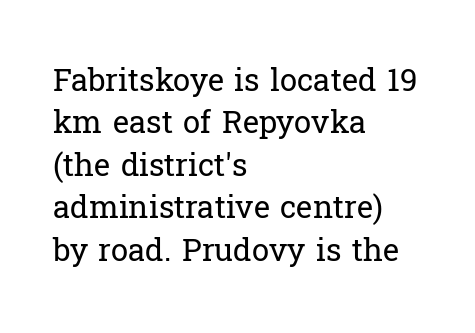
The image shows 31 px regular-weight serif type, upright; set left-aligned, normal line spacing (1.37x), normal letter spacing, not underlined; low stroke contrast and a medium x-height.
